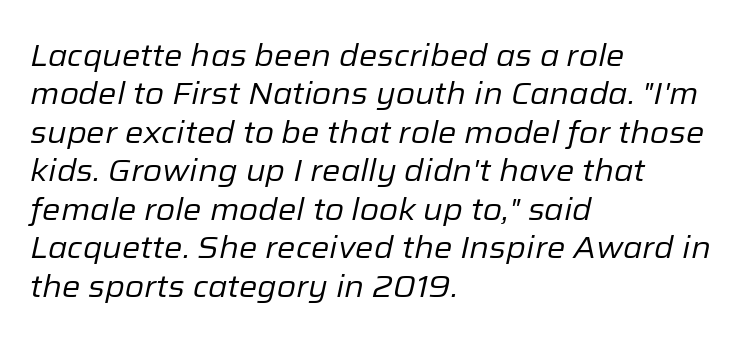
The specimen omits any rule beneath the text block's lines. Slanted lettering throughout. The compositor pushed each line to the left boundary. This rendering leaves character spacing at its baseline value. Caption: face not bold, strokes unweighted.
